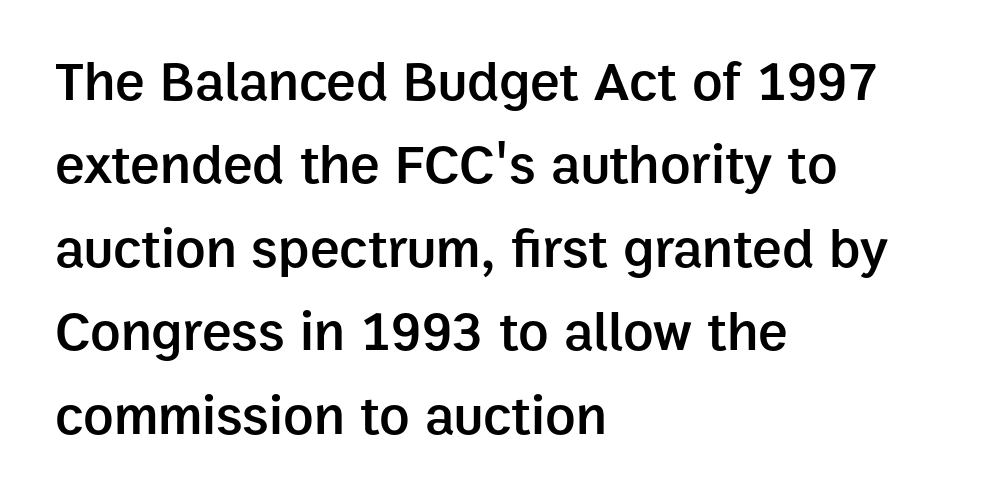
Q: Is the text bold? A: Semi-bold.
Q: Is the text italic (slanted)? A: No, it is upright.
Q: Is the typeface a serif or a sans-serif typeface? A: Sans-serif.
Q: Is the text underlined? A: No.
Q: How is the paragraph aligned? A: Left-aligned.
Q: Is the spacing between letters normal or unusually wide? A: Normal.
Q: Is the spacing between lines tight, normal or loose? A: Normal.
Q: Width (condensed, normal, or wide)? A: Normal.
Q: Stroke contrast? A: Low.
Q: x-height? A: Medium.
Q: Monospaced? A: No.
